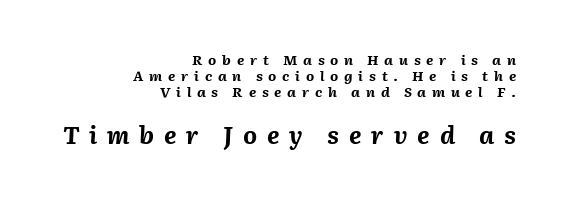
{"italic": "yes", "lean": "right", "slant_degrees": 2, "bold": "yes", "underline": "no", "align": "right", "line_spacing": "tight", "line_spacing_ratio": 1.13, "letter_spacing": "wide", "letter_spacing_em": 0.41, "larger_block": "second", "size_ratio": 1.71, "glyph_px": 24}
